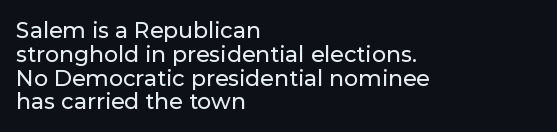
Plain, unruled lines of type. In terms of posture, this sample is upright. You could barely slide anything between these rows. Tracking here is standard; glyphs follow each other at the usual distance. Alignment: flush left.
